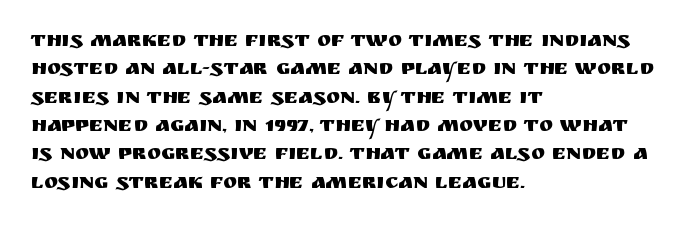
Q: Is the text italic (slanted)? A: No, it is upright.
Q: Is the text underlined? A: No.
Q: How is the paragraph aligned? A: Left-aligned.
Q: Is the spacing between letters normal or unusually wide? A: Normal.
Q: Is the spacing between lines tight, normal or loose? A: Normal.
